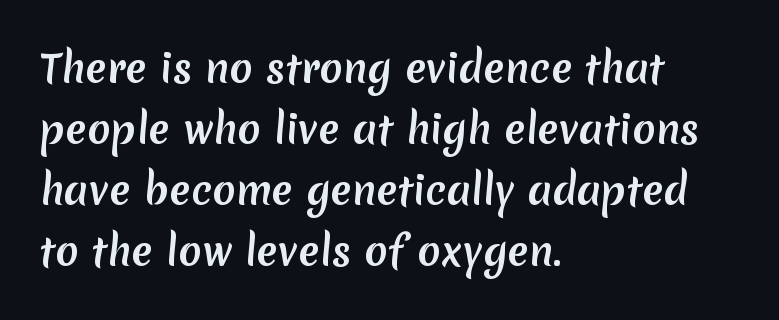
The image shows 39 px sans-serif type; set left-aligned, normal line spacing (1.56x), normal letter spacing, not underlined; medium stroke contrast and a medium x-height.
